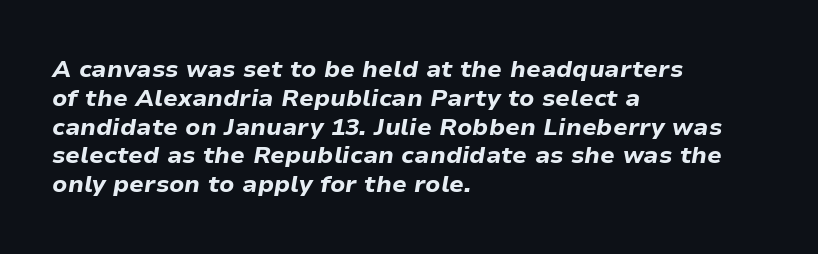
{"italic": "yes", "lean": "right", "slant_degrees": 9, "bold": "yes", "underline": "no", "align": "left", "line_spacing_ratio": 1.2, "letter_spacing": "normal", "letter_spacing_em": 0.0, "glyph_px": 24}
